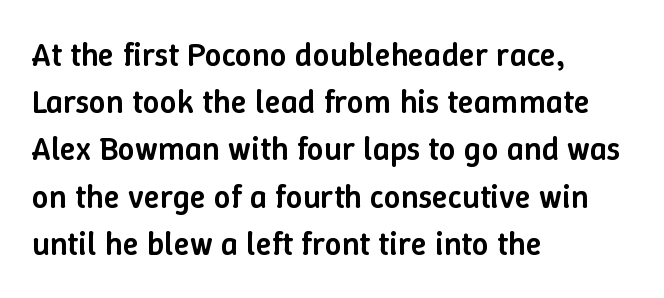
{"italic": "no", "bold": "semi", "weight": "semibold", "width": "normal", "stroke_contrast": "low", "x_height": "medium", "monospaced": "no", "underline": "no", "align": "left", "line_spacing": "normal", "line_spacing_ratio": 1.43, "letter_spacing": "normal", "letter_spacing_em": 0.0, "glyph_px": 33}
